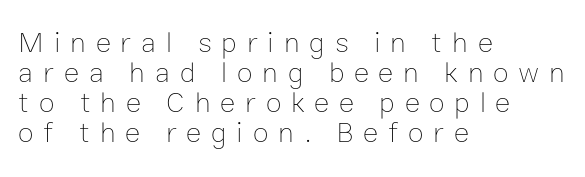
Q: Is the text bold? A: No.
Q: Is the text italic (slanted)? A: No, it is upright.
Q: Is the text underlined? A: No.
Q: How is the paragraph aligned? A: Left-aligned.
Q: Is the spacing between letters normal or unusually wide? A: Unusually wide.
Q: Is the spacing between lines tight, normal or loose? A: Tight.
Q: Width (condensed, normal, or wide)? A: Normal.
Q: Stroke contrast? A: Low.
Q: x-height? A: Medium.
Q: Monospaced? A: No.
